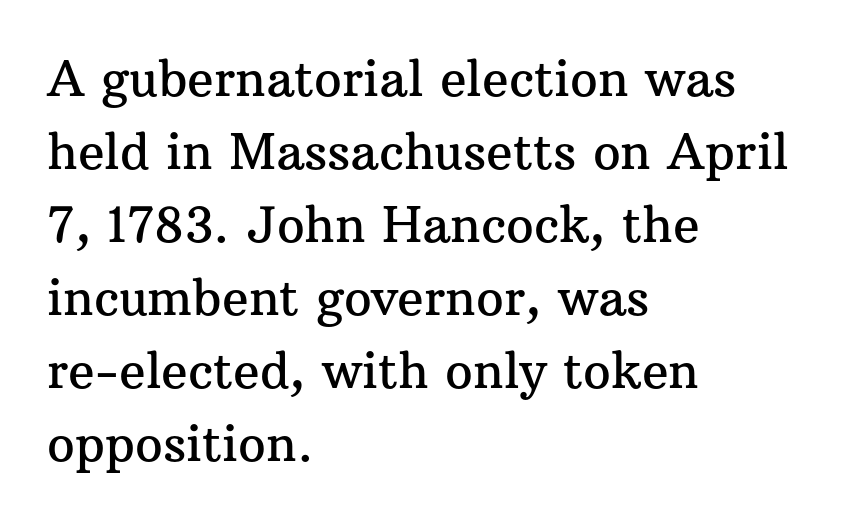
{"serif": "yes", "italic": "no", "width": "normal", "stroke_contrast": "medium", "x_height": "medium", "monospaced": "no", "underline": "no", "align": "left", "line_spacing": "normal", "line_spacing_ratio": 1.49, "letter_spacing": "normal", "letter_spacing_em": 0.0, "glyph_px": 49}
